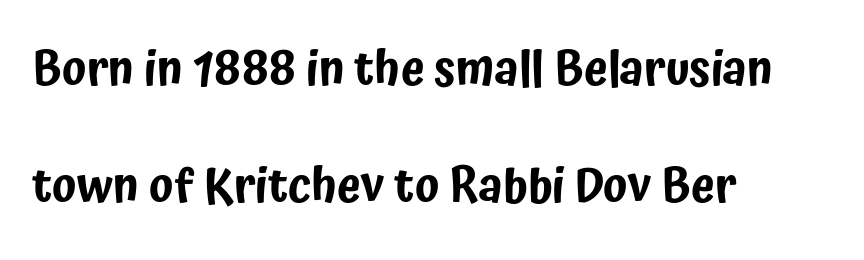
The image shows 48 px condensed sans-serif type, upright; set left-aligned, loose line spacing (2.44x), normal letter spacing, not underlined; low stroke contrast and a medium x-height.
